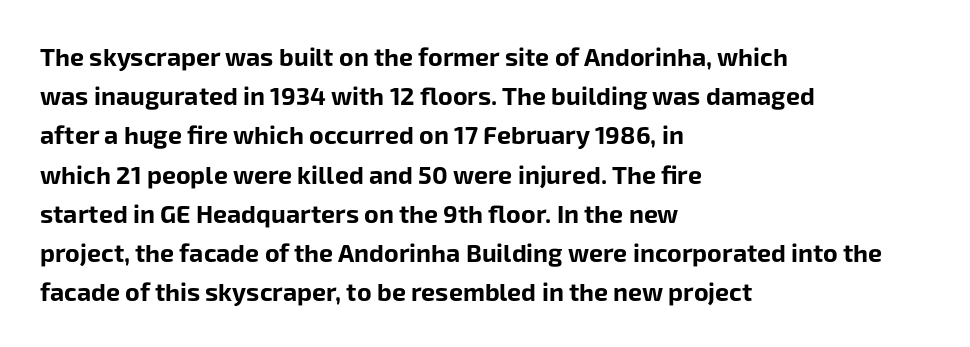
Q: Is the text bold? A: Yes.
Q: Is the text italic (slanted)? A: No, it is upright.
Q: Is the text underlined? A: No.
Q: How is the paragraph aligned? A: Left-aligned.
Q: Is the spacing between letters normal or unusually wide? A: Normal.
Q: Is the spacing between lines tight, normal or loose? A: Normal.
